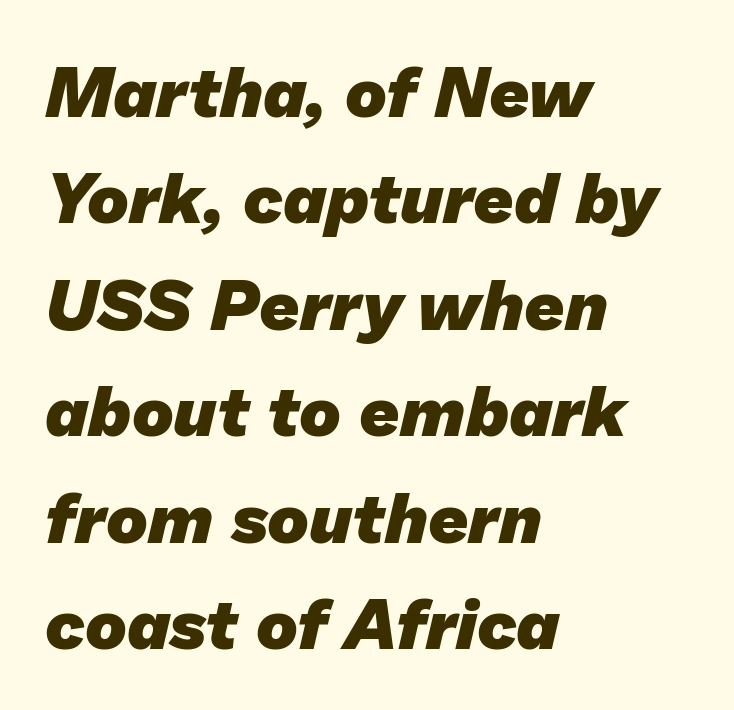
Caption: bold face, heavy strokes. This sample uses plain, unmodified letter spacing. Proportional: the letters do not fall into vertical columns. This sample is left-justified, so line endings fall wherever the words run out. Each new line begins a customary step beneath the previous one. The glyphs are unaccompanied by any horizontal stroke below them.
